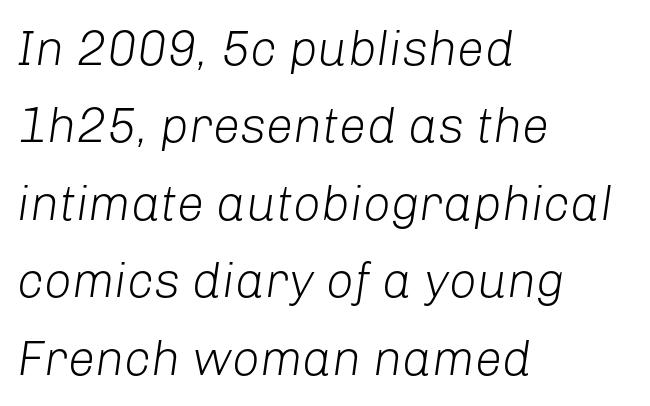
{"italic": "yes", "lean": "right", "slant_degrees": 8, "bold": "no", "weight": "light", "width": "normal", "stroke_contrast": "low", "x_height": "medium", "monospaced": "no", "underline": "no", "align": "left", "line_spacing": "normal", "line_spacing_ratio": 1.58, "letter_spacing": "normal", "letter_spacing_em": 0.0, "glyph_px": 49}
